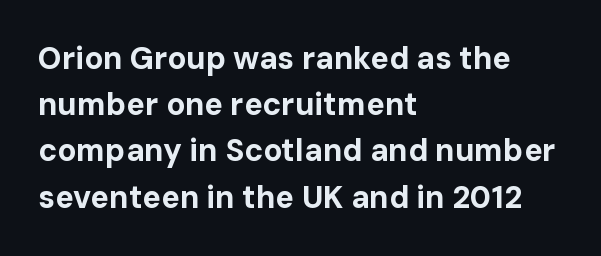
{"serif": "no", "italic": "no", "bold": "yes", "weight": "bold", "width": "normal", "stroke_contrast": "low", "x_height": "medium", "monospaced": "no", "underline": "no", "align": "left", "line_spacing": "normal", "line_spacing_ratio": 1.49, "letter_spacing": "normal", "letter_spacing_em": 0.0, "glyph_px": 31}
